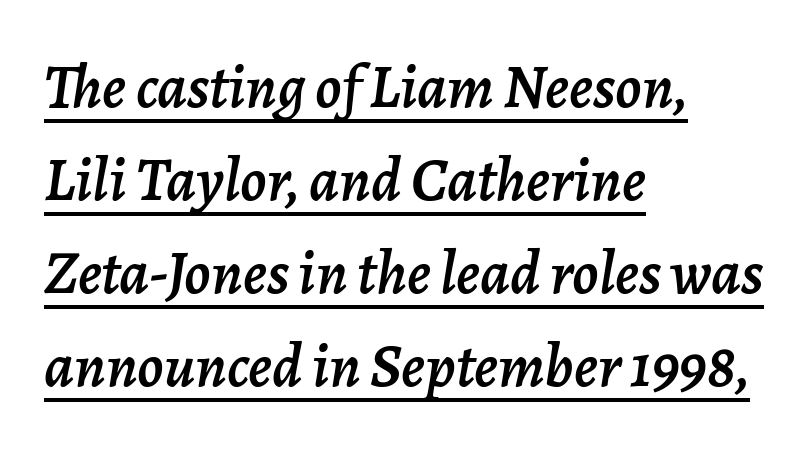
{"italic": "yes", "lean": "right", "slant_degrees": 7, "width": "normal", "stroke_contrast": "low", "x_height": "medium", "monospaced": "no", "underline": "yes", "align": "left", "line_spacing": "normal", "line_spacing_ratio": 1.5, "letter_spacing": "normal", "letter_spacing_em": 0.0, "glyph_px": 62}
